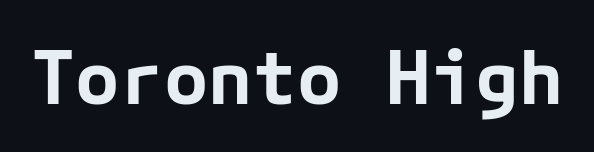
The image shows 74 px bold sans-serif type, upright; set normal letter spacing, not underlined; low stroke contrast and a medium x-height.
